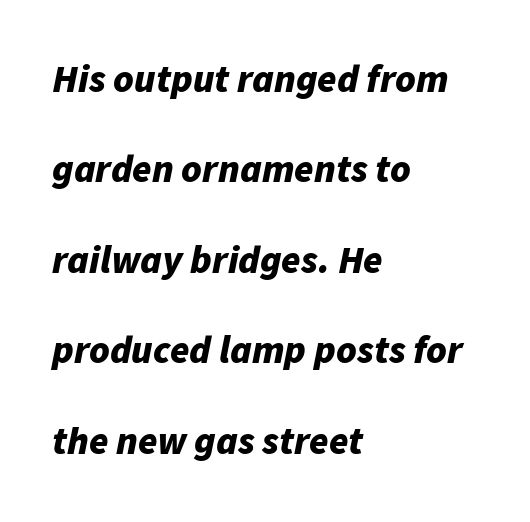
Q: Is the text bold? A: Yes.
Q: Is the text italic (slanted)? A: Yes, it leans right by about 11 degrees.
Q: Is the text underlined? A: No.
Q: How is the paragraph aligned? A: Left-aligned.
Q: Is the spacing between letters normal or unusually wide? A: Normal.
Q: Is the spacing between lines tight, normal or loose? A: Loose.
Q: Width (condensed, normal, or wide)? A: Normal.
Q: Stroke contrast? A: Low.
Q: x-height? A: Medium.
Q: Monospaced? A: No.
